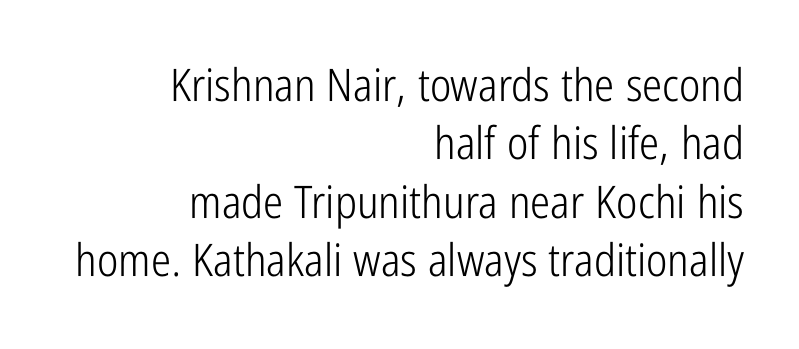
Q: Is the text bold? A: No.
Q: Is the text italic (slanted)? A: No, it is upright.
Q: Is the typeface a serif or a sans-serif typeface? A: Sans-serif.
Q: Is the text underlined? A: No.
Q: How is the paragraph aligned? A: Right-aligned.
Q: Is the spacing between letters normal or unusually wide? A: Normal.
Q: Is the spacing between lines tight, normal or loose? A: Normal.
Q: Width (condensed, normal, or wide)? A: Condensed.
Q: Stroke contrast? A: Low.
Q: x-height? A: Medium.
Q: Monospaced? A: No.
